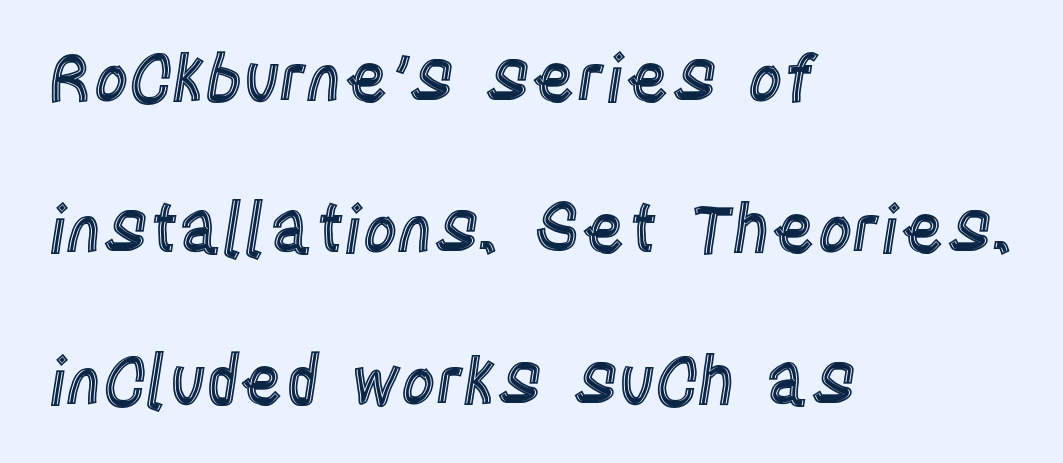
Q: Is the text italic (slanted)? A: Yes.
Q: Is the text underlined? A: No.
Q: How is the paragraph aligned? A: Left-aligned.
Q: Is the spacing between letters normal or unusually wide? A: Normal.
Q: Is the spacing between lines tight, normal or loose? A: Loose.
Q: Width (condensed, normal, or wide)? A: Condensed.
Q: x-height? A: Large.
Q: Monospaced? A: No.
